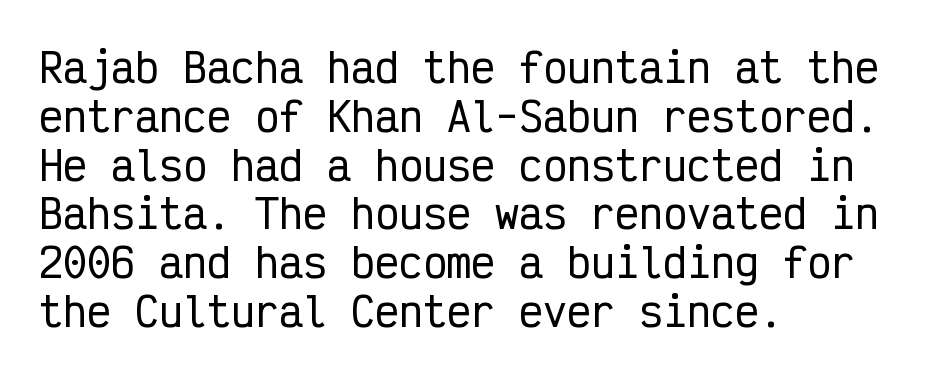
The image shows 40 px condensed sans-serif type, upright, monospaced; set left-aligned, line spacing 1.22x, normal letter spacing, not underlined; low stroke contrast and a medium x-height.
